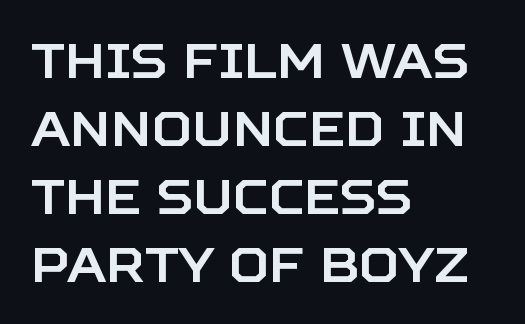
Glance below the letters and you will spot only blank space. Nobody touched the tracking dial on this one. The lines in this sample share a left origin and differ only in where they stop. Successive baselines arrive at the customary interval. This is roman type, the default non-slanted kind.
